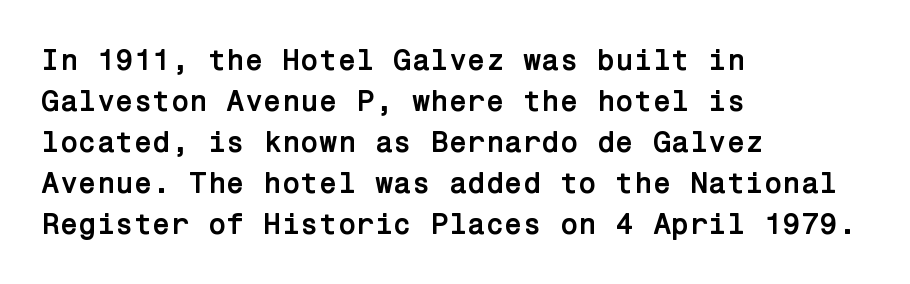
Words appear dense and cohesive because spacing is normal. Does the weight exceed regular? Yes, all the way to bold. The designer left line spacing at the default. The zone under the glyphs is completely vacant.
